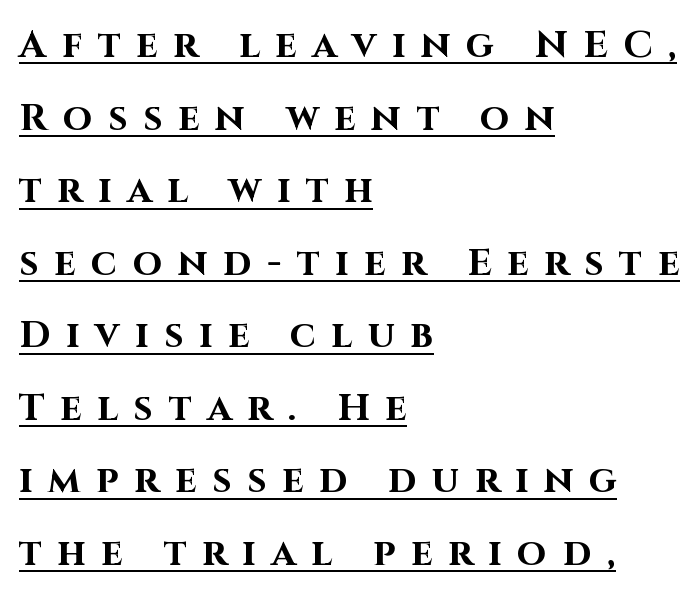
Q: Is the text bold? A: Yes.
Q: Is the text italic (slanted)? A: No, it is upright.
Q: Is the typeface a serif or a sans-serif typeface? A: Sans-serif.
Q: Is the text underlined? A: Yes.
Q: How is the paragraph aligned? A: Left-aligned.
Q: Is the spacing between letters normal or unusually wide? A: Unusually wide.
Q: Is the spacing between lines tight, normal or loose? A: Loose.
Q: Width (condensed, normal, or wide)? A: Normal.
Q: Stroke contrast? A: High.
Q: x-height? A: Large.
Q: Monospaced? A: No.
